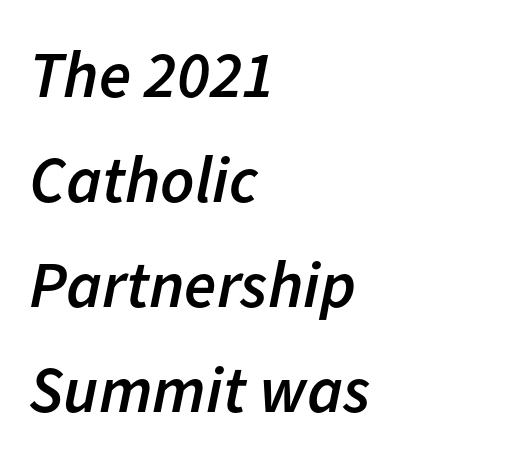
Q: Is the text bold? A: Semi-bold.
Q: Is the text italic (slanted)? A: Yes, it leans right by about 11 degrees.
Q: Is the text underlined? A: No.
Q: How is the paragraph aligned? A: Left-aligned.
Q: Is the spacing between letters normal or unusually wide? A: Normal.
Q: Is the spacing between lines tight, normal or loose? A: Normal.
Q: Width (condensed, normal, or wide)? A: Normal.
Q: Stroke contrast? A: Low.
Q: x-height? A: Medium.
Q: Monospaced? A: No.
